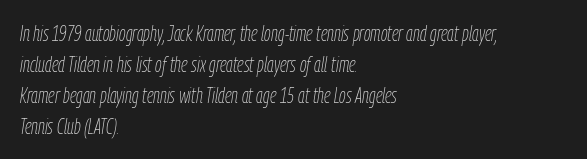
Q: Is the text bold? A: No.
Q: Is the text italic (slanted)? A: Yes, it leans right by about 9 degrees.
Q: Is the text underlined? A: No.
Q: How is the paragraph aligned? A: Left-aligned.
Q: Is the spacing between letters normal or unusually wide? A: Normal.
Q: Is the spacing between lines tight, normal or loose? A: Normal.
